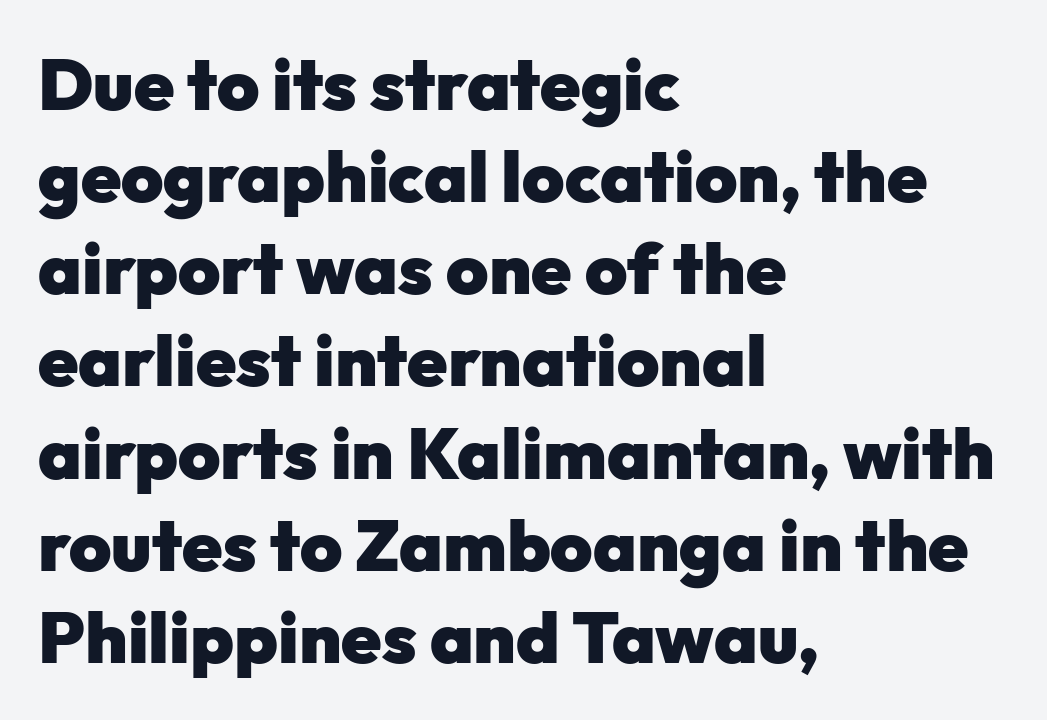
Q: Is the text bold? A: Yes.
Q: Is the text italic (slanted)? A: No, it is upright.
Q: Is the typeface a serif or a sans-serif typeface? A: Sans-serif.
Q: Is the text underlined? A: No.
Q: How is the paragraph aligned? A: Left-aligned.
Q: Is the spacing between letters normal or unusually wide? A: Normal.
Q: Is the spacing between lines tight, normal or loose? A: Normal.
Q: Width (condensed, normal, or wide)? A: Normal.
Q: Stroke contrast? A: Low.
Q: x-height? A: Medium.
Q: Monospaced? A: No.
